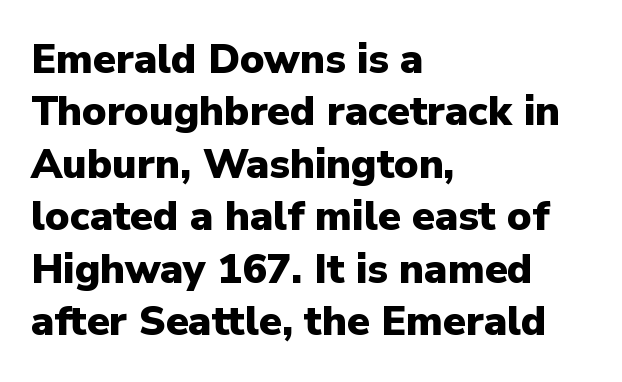
Q: Is the text bold? A: Yes.
Q: Is the text italic (slanted)? A: No, it is upright.
Q: Is the typeface a serif or a sans-serif typeface? A: Sans-serif.
Q: Is the text underlined? A: No.
Q: How is the paragraph aligned? A: Left-aligned.
Q: Is the spacing between letters normal or unusually wide? A: Normal.
Q: Is the spacing between lines tight, normal or loose? A: Normal.
Q: Width (condensed, normal, or wide)? A: Normal.
Q: Stroke contrast? A: Low.
Q: x-height? A: Medium.
Q: Monospaced? A: No.
